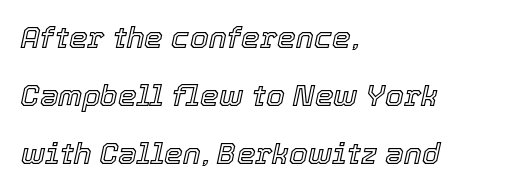
{"italic": "yes", "lean": "right", "slant_degrees": 12, "width": "normal", "x_height": "medium", "monospaced": "no", "underline": "no", "align": "left", "line_spacing": "loose", "line_spacing_ratio": 1.94, "letter_spacing": "normal", "letter_spacing_em": 0.0, "glyph_px": 30}
